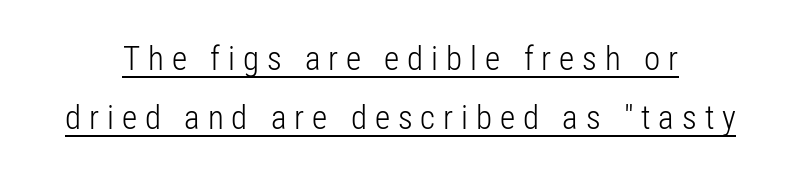
Q: Is the text bold? A: No.
Q: Is the text italic (slanted)? A: No, it is upright.
Q: Is the typeface a serif or a sans-serif typeface? A: Sans-serif.
Q: Is the text underlined? A: Yes.
Q: Is the spacing between letters normal or unusually wide? A: Unusually wide.
Q: Width (condensed, normal, or wide)? A: Condensed.
Q: Stroke contrast? A: Low.
Q: x-height? A: Medium.
Q: Monospaced? A: No.
